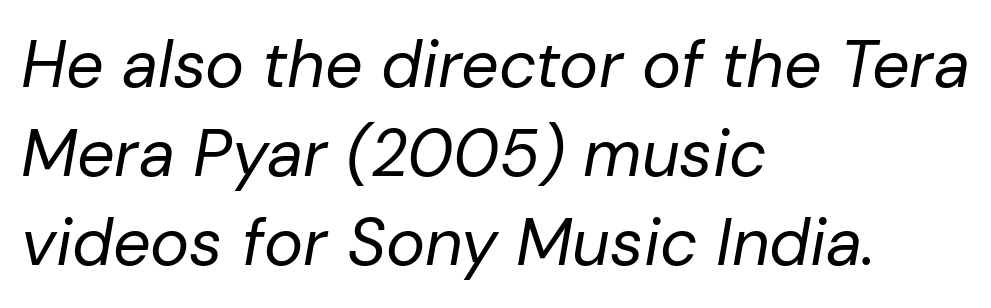
Q: Is the text bold? A: No.
Q: Is the text italic (slanted)? A: Yes, it leans right by about 10 degrees.
Q: Is the text underlined? A: No.
Q: How is the paragraph aligned? A: Left-aligned.
Q: Is the spacing between letters normal or unusually wide? A: Normal.
Q: Is the spacing between lines tight, normal or loose? A: Normal.
Q: Width (condensed, normal, or wide)? A: Normal.
Q: Stroke contrast? A: Low.
Q: x-height? A: Medium.
Q: Monospaced? A: No.
